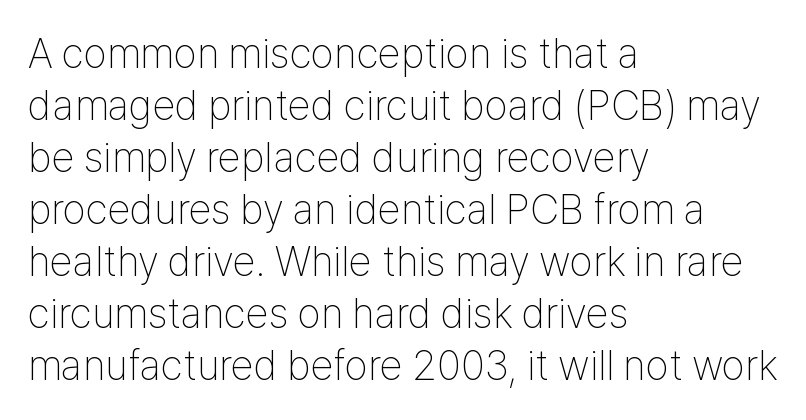
Q: Is the text bold? A: No.
Q: Is the text italic (slanted)? A: No, it is upright.
Q: Is the typeface a serif or a sans-serif typeface? A: Sans-serif.
Q: Is the text underlined? A: No.
Q: How is the paragraph aligned? A: Left-aligned.
Q: Is the spacing between letters normal or unusually wide? A: Normal.
Q: Width (condensed, normal, or wide)? A: Condensed.
Q: Stroke contrast? A: Low.
Q: x-height? A: Medium.
Q: Monospaced? A: No.
